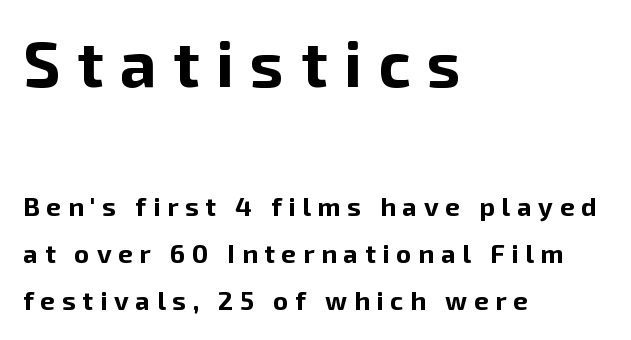
{"serif": "no", "italic": "no", "bold": "yes", "weight": "bold", "width": "normal", "stroke_contrast": "low", "x_height": "medium", "monospaced": "no", "underline": "no", "align": "left", "line_spacing_ratio": 1.81, "letter_spacing": "wide", "letter_spacing_em": 0.26, "larger_block": "first", "size_ratio": 2.46, "glyph_px": 64}
